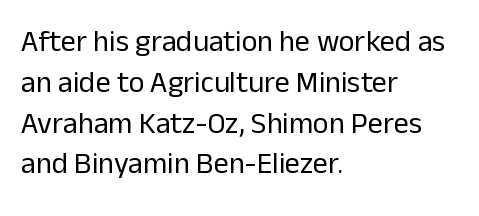
{"serif": "no", "italic": "no", "bold": "no", "weight": "regular", "width": "normal", "stroke_contrast": "low", "x_height": "medium", "monospaced": "no", "underline": "no", "align": "left", "line_spacing": "normal", "line_spacing_ratio": 1.36, "letter_spacing": "normal", "letter_spacing_em": 0.0, "glyph_px": 30}
